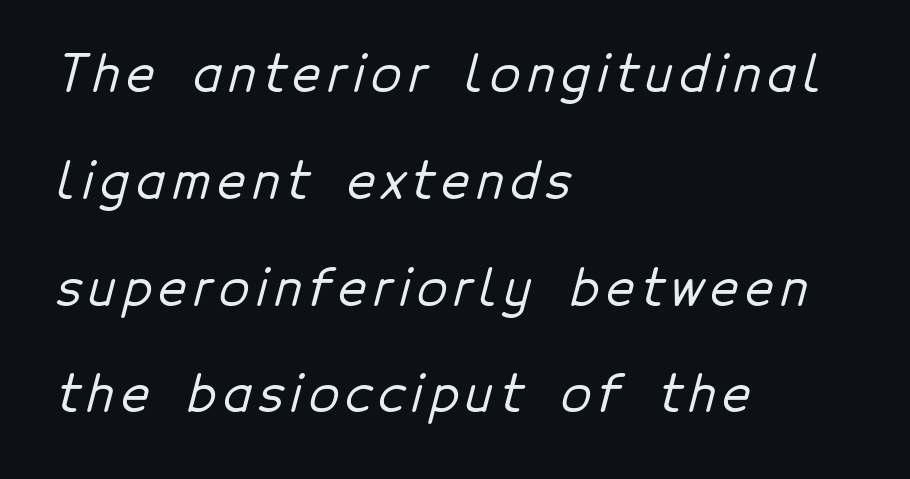
Proportional: the letters do not fall into vertical columns. Each row of text sits above clean, open space. Serif or sans? Sans — the stroke terminals are bare. Is there much room between lines? Yes — plenty of vertical air separates them. The paragraph shown leans on its left margin.
